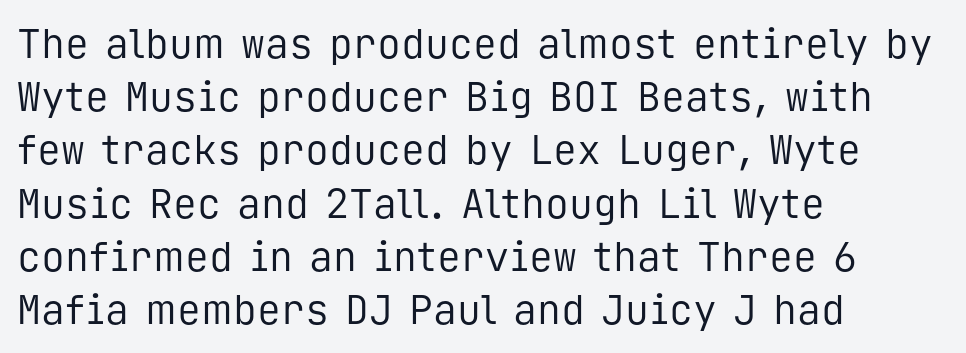
The image shows 40 px regular-weight sans-serif type, upright, monospaced; set left-aligned, normal line spacing (1.33x), normal letter spacing, not underlined; low stroke contrast and a medium x-height.
